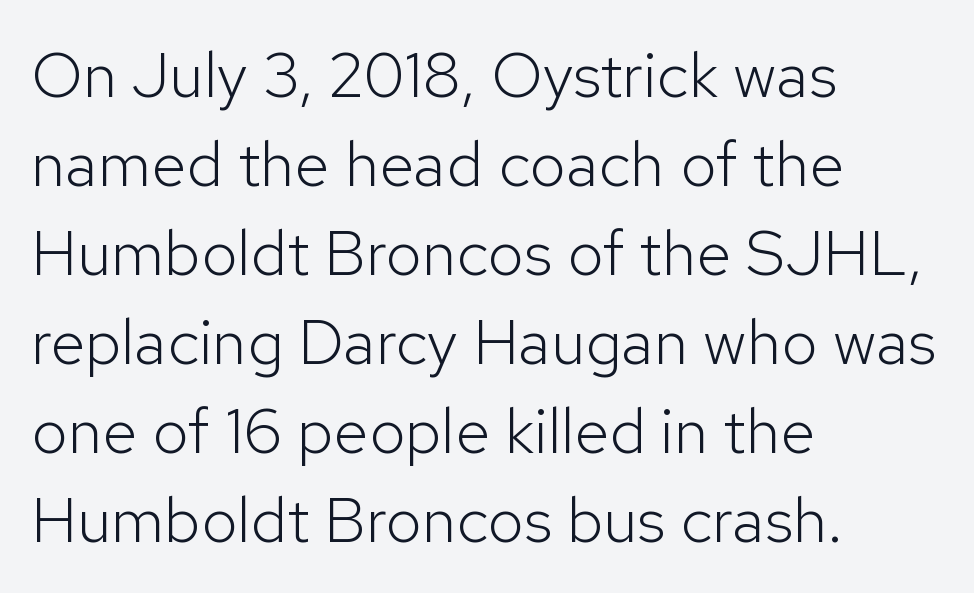
{"serif": "no", "italic": "no", "bold": "no", "weight": "light", "width": "normal", "stroke_contrast": "low", "x_height": "medium", "monospaced": "no", "underline": "no", "align": "left", "line_spacing": "normal", "line_spacing_ratio": 1.39, "letter_spacing": "normal", "letter_spacing_em": 0.0, "glyph_px": 64}
